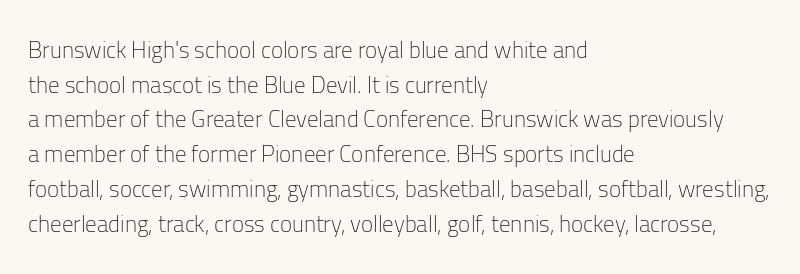
Vertical strokes here are truly vertical. Is the block centered? No — it sits flush against the left margin. Standard letterfit; no display-style spreading of the glyphs. This is not heavy type; no bold has been used.
